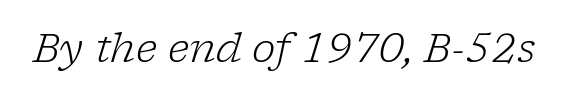
{"serif": "yes", "italic": "yes", "lean": "right", "slant_degrees": 17, "bold": "no", "weight": "light", "width": "normal", "stroke_contrast": "low", "x_height": "medium", "monospaced": "no", "underline": "no", "letter_spacing": "normal", "letter_spacing_em": 0.0, "glyph_px": 40}
